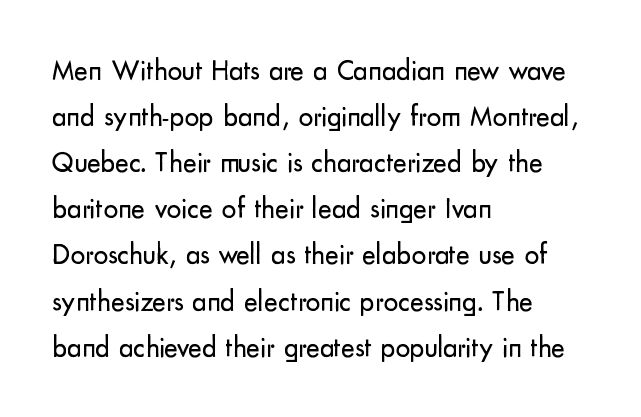
The strip under each line holds only bare page. The line texture is even and compact thanks to regular tracking. Italic: no, the glyphs are upright roman. Character widths vary here, with narrow letters taking less room than wide ones.
